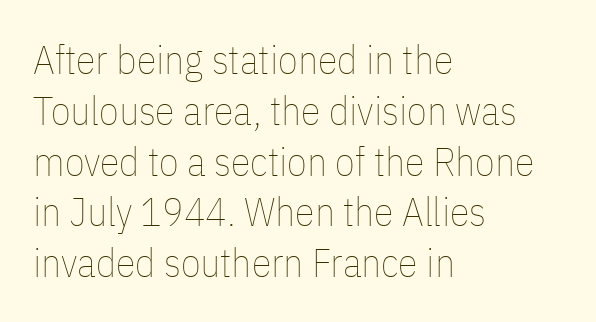
Nothing unusual about the tracking: characters are spaced as the font intends. All the whitespace from short lines collects on the right. The strokes carry an ordinary text weight at most. Do the characters align in a grid? No, the font is proportional.
